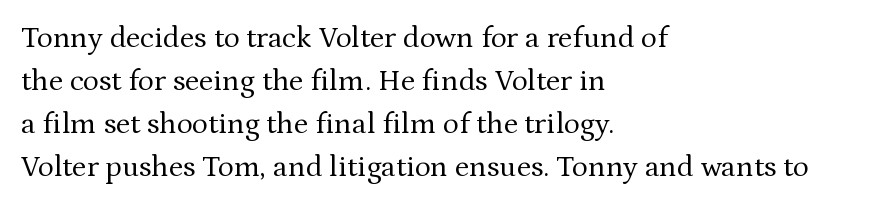
Q: Is the text bold? A: No.
Q: Is the text italic (slanted)? A: No, it is upright.
Q: Is the typeface a serif or a sans-serif typeface? A: Serif.
Q: Is the text underlined? A: No.
Q: How is the paragraph aligned? A: Left-aligned.
Q: Is the spacing between letters normal or unusually wide? A: Normal.
Q: Is the spacing between lines tight, normal or loose? A: Normal.
Q: Width (condensed, normal, or wide)? A: Normal.
Q: Stroke contrast? A: Medium.
Q: x-height? A: Medium.
Q: Monospaced? A: No.
